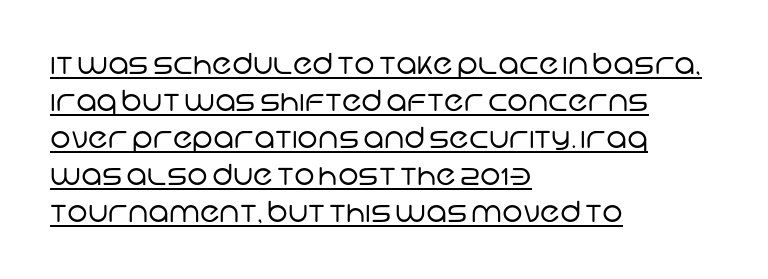
Students, observe: this is what conventionally led text looks like. The passage shown is typed in a proportional face where columns would drift. Line starts are locked; line ends wander. Is there an underline? Yes — a line sits under the letters. You can tell from the bare stems that sans-serif type was used. Stroke thickness stays within the range of a standard reading face or lighter.
